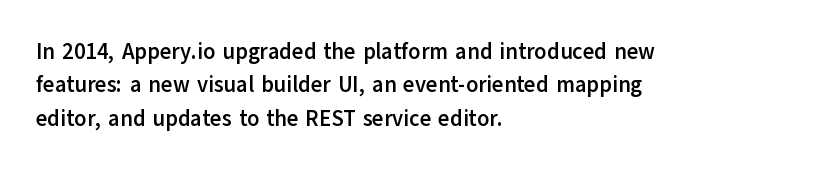
Q: Is the text bold? A: Yes.
Q: Is the text italic (slanted)? A: No, it is upright.
Q: Is the text underlined? A: No.
Q: How is the paragraph aligned? A: Left-aligned.
Q: Is the spacing between letters normal or unusually wide? A: Normal.
Q: Is the spacing between lines tight, normal or loose? A: Normal.
